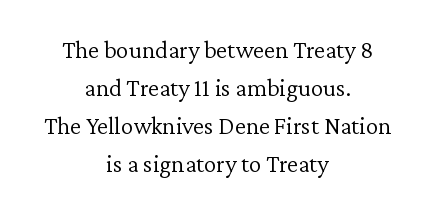
The image shows 25 px text type, upright; set centered, normal line spacing (1.52x), normal letter spacing, not underlined.
